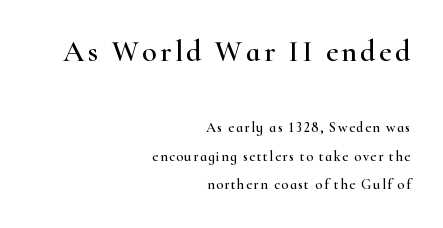
Q: Is the text italic (slanted)? A: No, it is upright.
Q: Is the typeface a serif or a sans-serif typeface? A: Serif.
Q: Is the text underlined? A: No.
Q: How is the paragraph aligned? A: Right-aligned.
Q: Is the spacing between lines tight, normal or loose? A: Loose.
Q: Which block of text is set in a larger size, the first (top) or the second (bottom)? A: The first (top) one.
Q: Width (condensed, normal, or wide)? A: Wide.
Q: Stroke contrast? A: High.
Q: x-height? A: Small.
Q: Monospaced? A: No.
